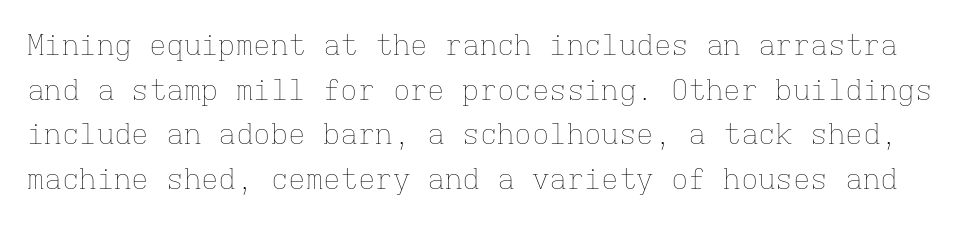
Spacing verdict: monospaced, one width for all characters. If you measured baseline to baseline, you'd find a middling distance. No chunkiness to these letters — they're not bold. Underline: absent. The axis of the letterforms is exactly vertical. Look at the tracking — it's just the regular setting, nothing added.
